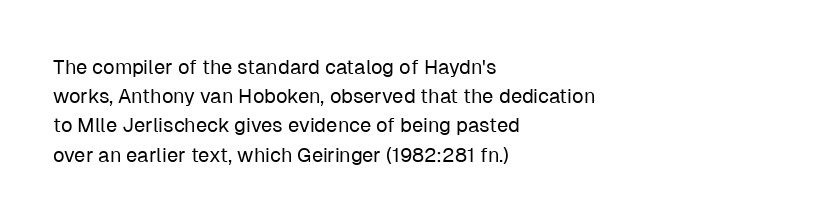
{"italic": "no", "bold": "no", "underline": "no", "align": "left", "line_spacing": "normal", "line_spacing_ratio": 1.46, "letter_spacing": "normal", "letter_spacing_em": 0.0, "glyph_px": 20}
